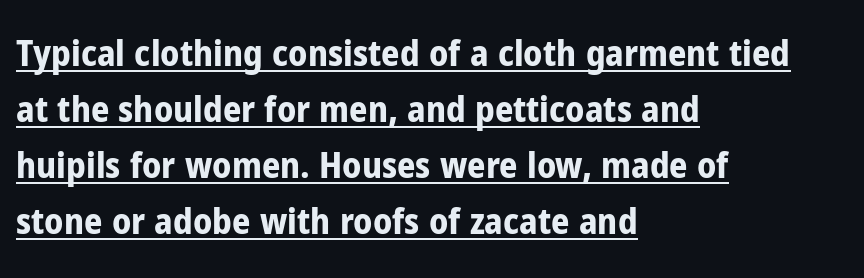
Q: Is the text bold? A: Yes.
Q: Is the text italic (slanted)? A: No, it is upright.
Q: Is the typeface a serif or a sans-serif typeface? A: Sans-serif.
Q: Is the text underlined? A: Yes.
Q: How is the paragraph aligned? A: Left-aligned.
Q: Is the spacing between letters normal or unusually wide? A: Normal.
Q: Is the spacing between lines tight, normal or loose? A: Normal.
Q: Width (condensed, normal, or wide)? A: Condensed.
Q: Stroke contrast? A: Low.
Q: x-height? A: Medium.
Q: Monospaced? A: No.
